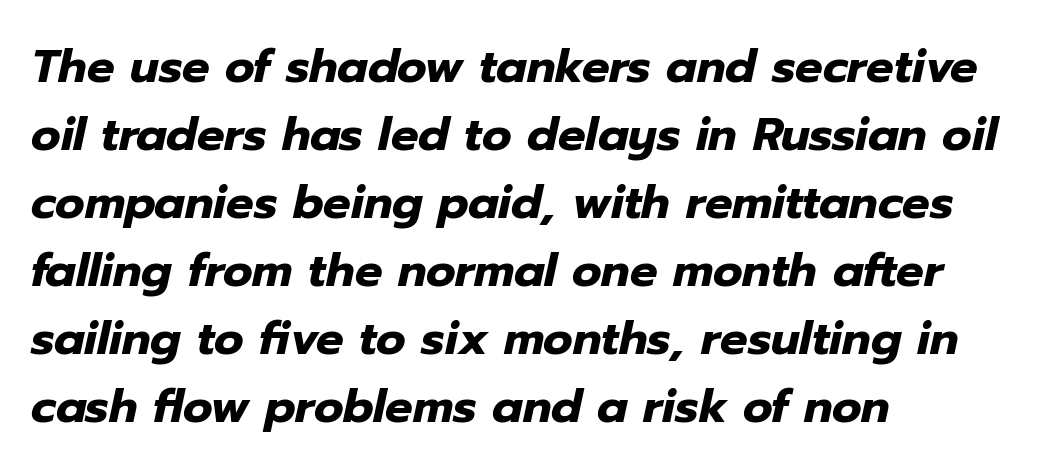
The image shows 46 px heavy type, italic (leaning right); set left-aligned, normal line spacing (1.48x), normal letter spacing, not underlined; low stroke contrast and a medium x-height.
